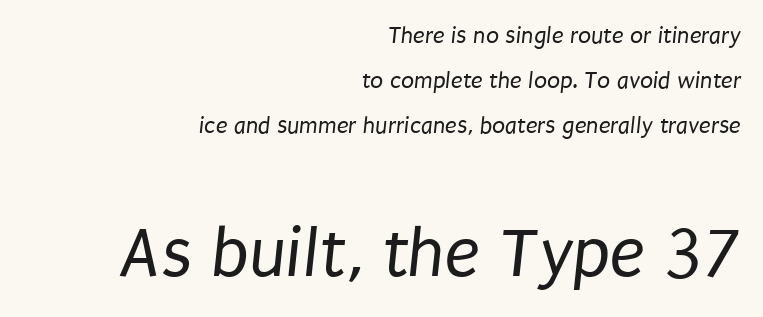
Q: Is the text bold? A: No.
Q: Is the typeface a serif or a sans-serif typeface? A: Sans-serif.
Q: Is the text underlined? A: No.
Q: How is the paragraph aligned? A: Right-aligned.
Q: Is the spacing between letters normal or unusually wide? A: Normal.
Q: Which block of text is set in a larger size, the first (top) or the second (bottom)? A: The second (bottom) one.
Q: Width (condensed, normal, or wide)? A: Condensed.
Q: Stroke contrast? A: Low.
Q: x-height? A: Large.
Q: Monospaced? A: No.
